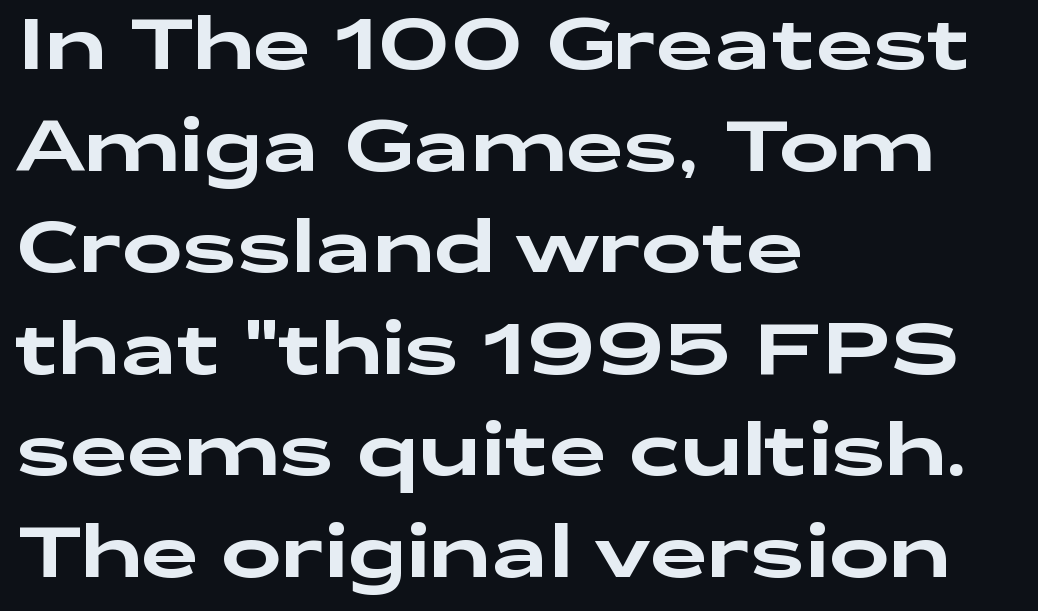
The image shows 72 px wide sans-serif type, upright; set left-aligned, normal line spacing (1.41x), normal letter spacing, not underlined; low stroke contrast and a medium x-height.
